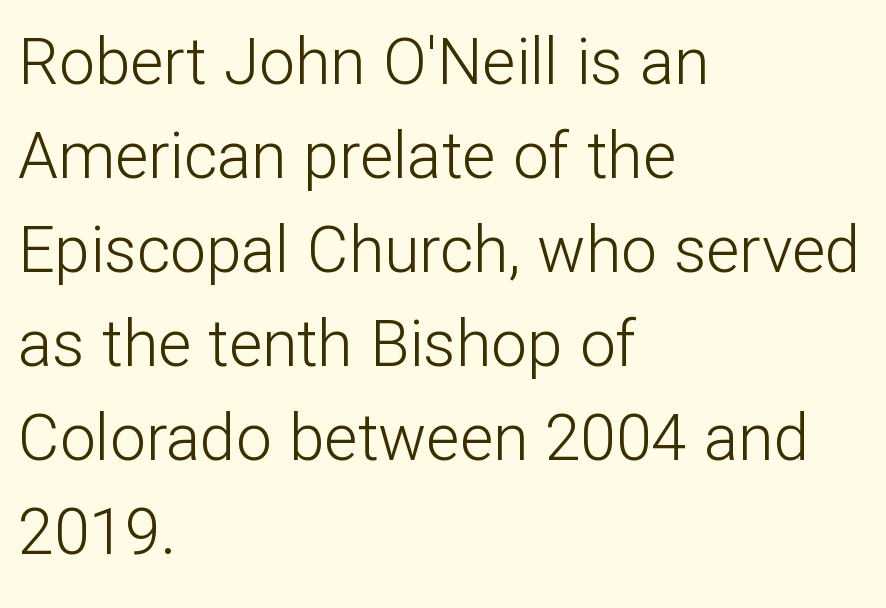
Nothing unusual about the tracking: characters are spaced as the font intends. Heft: none added — not bold. The type family on display is of the sans-serif kind. The passage shown is not underscored anywhere.
